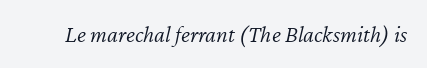
Q: Is the text bold? A: No.
Q: Is the text italic (slanted)? A: Yes, it leans right by about 12 degrees.
Q: Is the text underlined? A: No.
Q: Is the spacing between letters normal or unusually wide? A: Normal.
